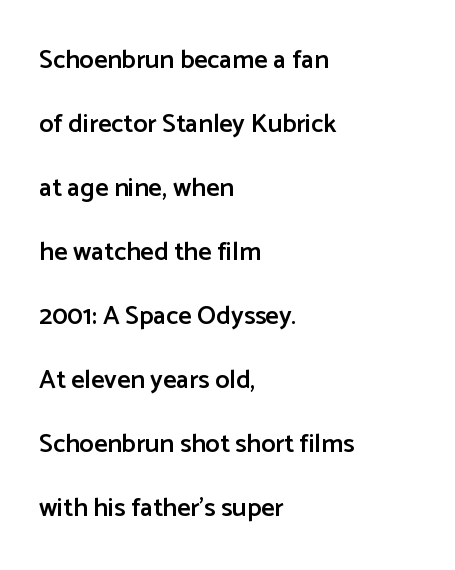
Every character sits straight up, as roman type does. The specimen omits any rule beneath the text block's lines. The space between consecutive lines is lavish. As a designer I'd log this as weight 600, semibold. All the whitespace from short lines collects on the right. Glyph-to-glyph distance matches everyday printed text.
